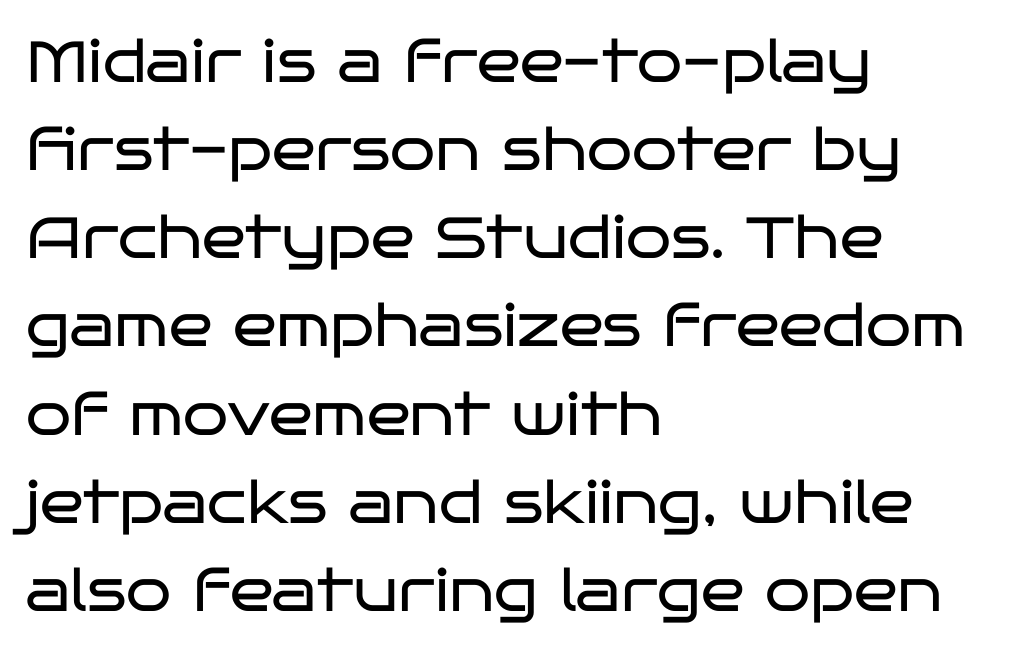
{"serif": "no", "italic": "no", "bold": "no", "weight": "regular", "width": "wide", "stroke_contrast": "low", "x_height": "large", "monospaced": "no", "underline": "no", "align": "left", "line_spacing": "normal", "line_spacing_ratio": 1.52, "letter_spacing": "normal", "letter_spacing_em": 0.0, "glyph_px": 58}
